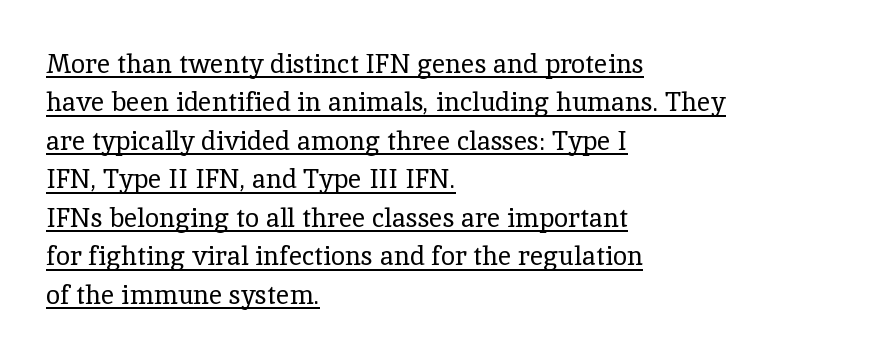
A roman cut, with each character standing at attention. The tracking reads as untouched default to a designer's eye. Reading down the column, the eye jumps a familiar distance to each next line. One-word summary of the alignment: left. No extra ink here — the face is not bold. Decoration check: the copy is underlined.
